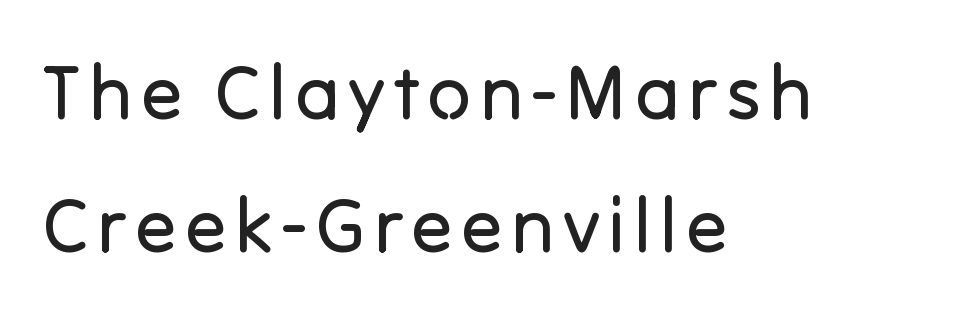
{"serif": "no", "italic": "no", "bold": "no", "weight": "regular", "width": "normal", "stroke_contrast": "low", "x_height": "medium", "monospaced": "no", "underline": "no", "align": "left", "line_spacing_ratio": 1.75, "glyph_px": 76}
